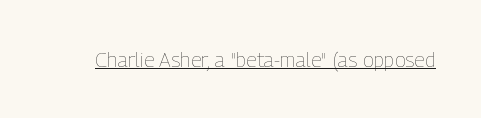
Q: Is the text bold? A: No.
Q: Is the text italic (slanted)? A: No, it is upright.
Q: Is the text underlined? A: Yes.
Q: Is the spacing between letters normal or unusually wide? A: Normal.
